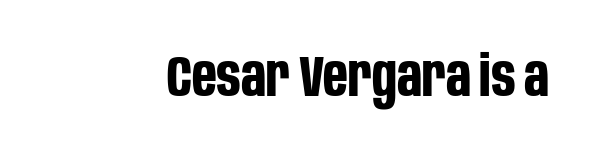
Q: Is the text bold? A: Yes.
Q: Is the text italic (slanted)? A: No, it is upright.
Q: Is the typeface a serif or a sans-serif typeface? A: Sans-serif.
Q: Is the text underlined? A: No.
Q: Is the spacing between letters normal or unusually wide? A: Normal.
Q: Width (condensed, normal, or wide)? A: Condensed.
Q: Stroke contrast? A: Low.
Q: x-height? A: Large.
Q: Monospaced? A: No.
